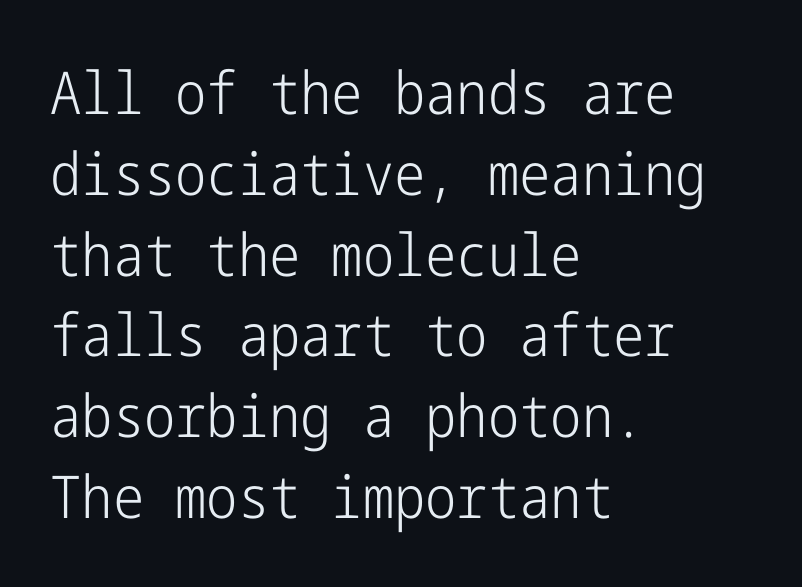
The image shows 59 px light, condensed sans-serif type, upright; set left-aligned, normal line spacing (1.37x), normal letter spacing, not underlined; low stroke contrast and a medium x-height.
